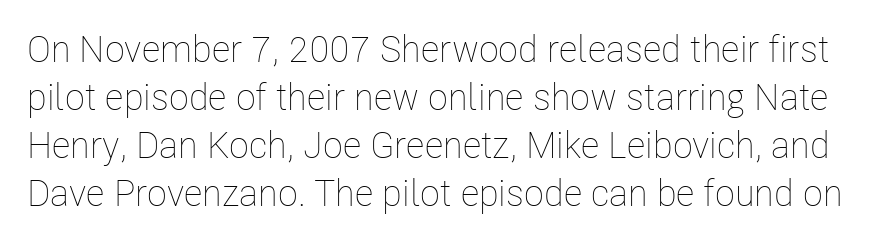
Q: Is the text bold? A: No.
Q: Is the text italic (slanted)? A: No, it is upright.
Q: Is the text underlined? A: No.
Q: Is the spacing between letters normal or unusually wide? A: Normal.
Q: Is the spacing between lines tight, normal or loose? A: Normal.
Q: Width (condensed, normal, or wide)? A: Condensed.
Q: Stroke contrast? A: Low.
Q: x-height? A: Medium.
Q: Monospaced? A: No.
